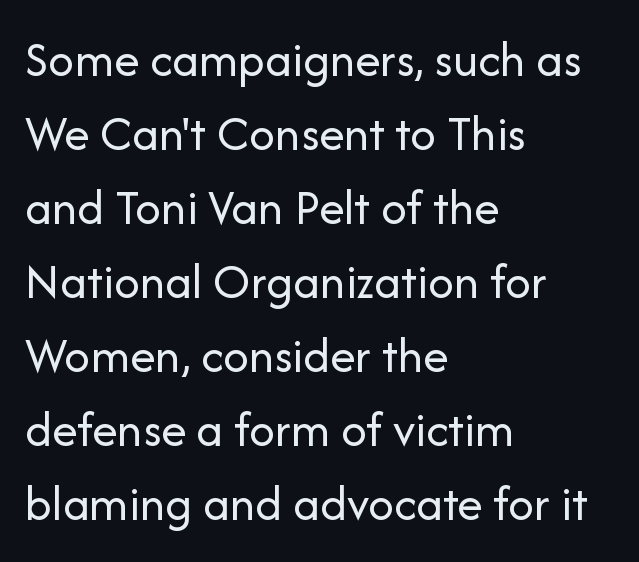
Q: Is the text bold? A: No.
Q: Is the text italic (slanted)? A: No, it is upright.
Q: Is the typeface a serif or a sans-serif typeface? A: Sans-serif.
Q: Is the text underlined? A: No.
Q: How is the paragraph aligned? A: Left-aligned.
Q: Is the spacing between letters normal or unusually wide? A: Normal.
Q: Is the spacing between lines tight, normal or loose? A: Normal.
Q: Width (condensed, normal, or wide)? A: Normal.
Q: Stroke contrast? A: Low.
Q: x-height? A: Medium.
Q: Monospaced? A: No.
